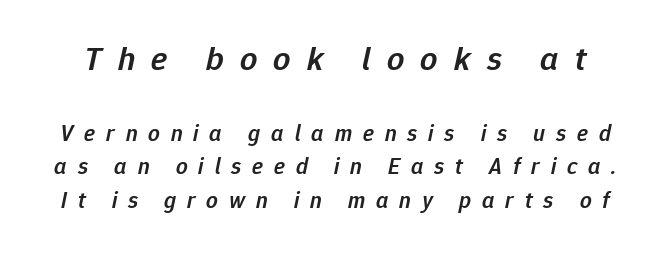
{"italic": "yes", "lean": "right", "slant_degrees": 12, "bold": "semi", "weight": "semibold", "width": "normal", "stroke_contrast": "low", "x_height": "medium", "monospaced": "no", "underline": "no", "line_spacing": "normal", "line_spacing_ratio": 1.46, "letter_spacing": "wide", "letter_spacing_em": 0.47, "larger_block": "first", "size_ratio": 1.48, "glyph_px": 34}
